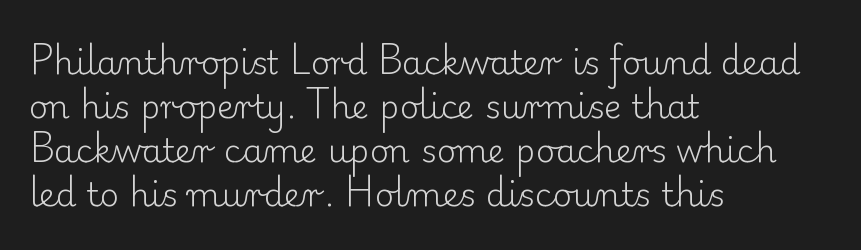
{"italic": "no", "bold": "no", "weight": "light", "width": "normal", "stroke_contrast": "low", "x_height": "small", "monospaced": "no", "underline": "no", "align": "left", "line_spacing": "normal", "line_spacing_ratio": 1.33, "letter_spacing": "normal", "letter_spacing_em": 0.0, "glyph_px": 33}
